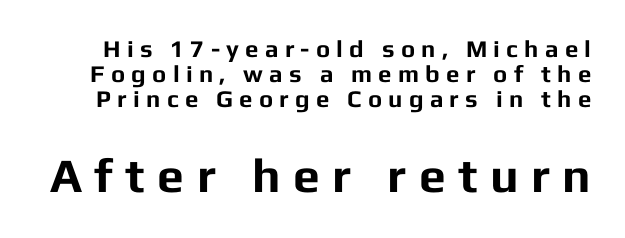
Q: Is the text bold? A: Yes.
Q: Is the text italic (slanted)? A: No, it is upright.
Q: Is the typeface a serif or a sans-serif typeface? A: Sans-serif.
Q: Is the text underlined? A: No.
Q: Is the spacing between letters normal or unusually wide? A: Unusually wide.
Q: Is the spacing between lines tight, normal or loose? A: Tight.
Q: Which block of text is set in a larger size, the first (top) or the second (bottom)? A: The second (bottom) one.
Q: Width (condensed, normal, or wide)? A: Normal.
Q: Stroke contrast? A: Low.
Q: x-height? A: Medium.
Q: Monospaced? A: No.
